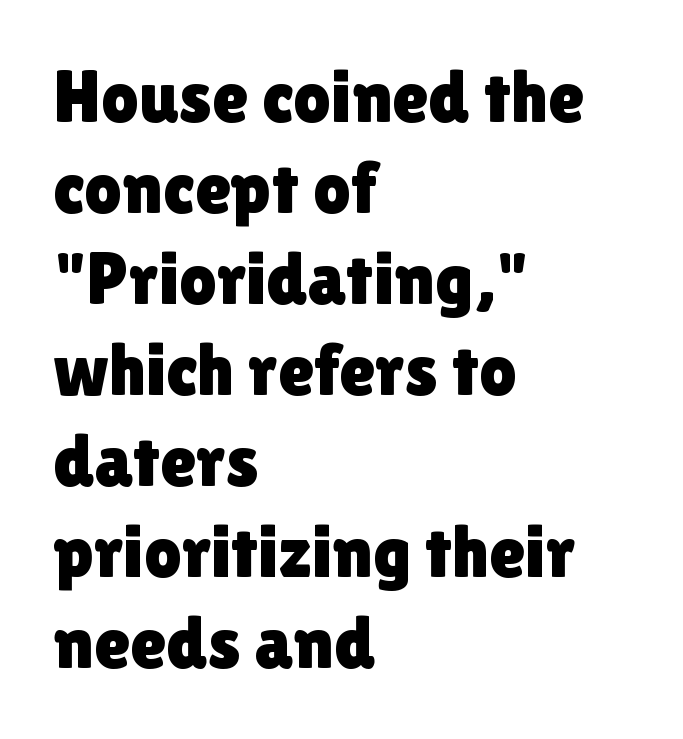
The image shows 74 px sans-serif type, upright; set left-aligned, line spacing 1.23x, normal letter spacing, not underlined; a medium x-height.
